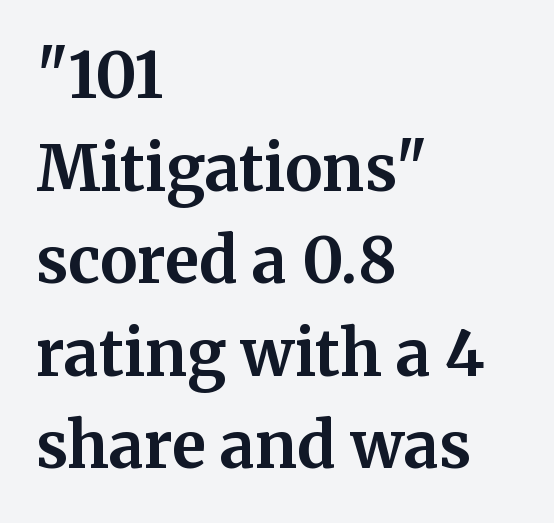
This sample has the flowing, uneven cadence of proportional lettering. Whoever set this chose a conventional vertical rhythm. A clean baseline with only descenders dipping below it. How heavy is the stroke? Heavy — this is a bold. It's the straight-up-and-down kind of type.
